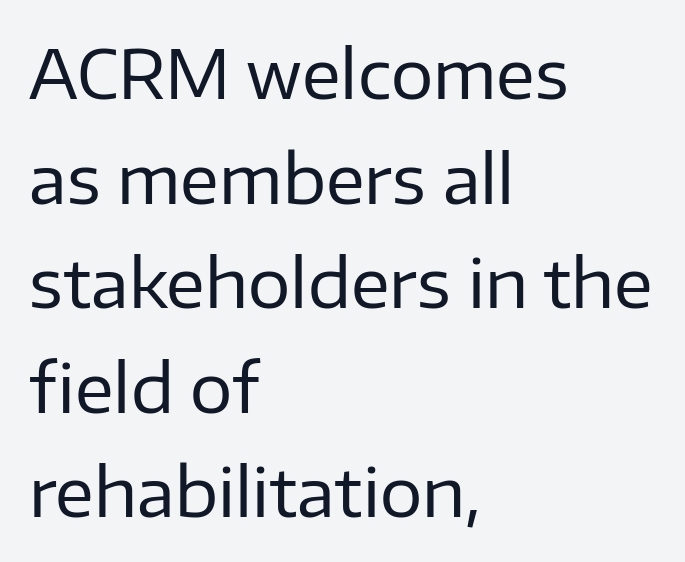
Q: Is the text bold? A: No.
Q: Is the text italic (slanted)? A: No, it is upright.
Q: Is the typeface a serif or a sans-serif typeface? A: Sans-serif.
Q: Is the text underlined? A: No.
Q: How is the paragraph aligned? A: Left-aligned.
Q: Is the spacing between letters normal or unusually wide? A: Normal.
Q: Is the spacing between lines tight, normal or loose? A: Normal.
Q: Width (condensed, normal, or wide)? A: Normal.
Q: Stroke contrast? A: Low.
Q: x-height? A: Medium.
Q: Monospaced? A: No.
